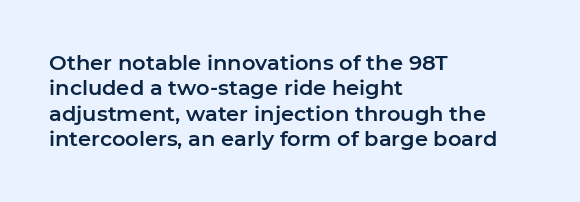
Short and long lines alike share a common starting point at left. Letters rest on an invisible, unmarked baseline. No extra tracking has been applied to these lines. Is there any slant? The stems are plumb.
